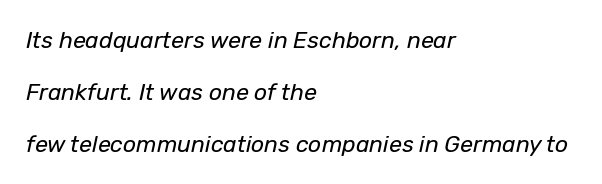
Summary of weight: not heavy and not bold. Teacher's note: observe the even left margin — that is flush-left alignment. A typesetter would call this leading open, well beyond the default. Observe the ordinary spacing: letters are neighbours, not strangers.
